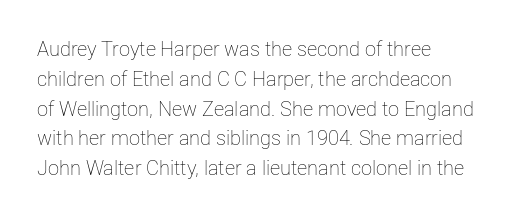
The image shows 20 px text type, upright; set left-aligned, normal line spacing (1.49x), normal letter spacing, not underlined.
